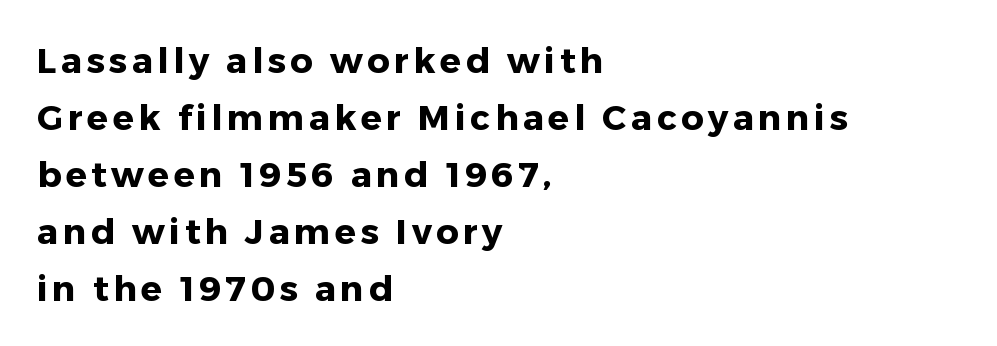
The image shows 35 px heavy sans-serif type, upright; set left-aligned, normal line spacing (1.63x), not underlined; low stroke contrast and a medium x-height.
